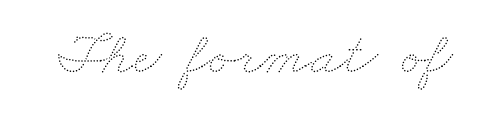
Q: Is the text bold? A: No.
Q: Is the text underlined? A: No.
Q: Is the spacing between letters normal or unusually wide? A: Normal.
Q: Width (condensed, normal, or wide)? A: Wide.
Q: Stroke contrast? A: Medium.
Q: x-height? A: Small.
Q: Monospaced? A: No.
